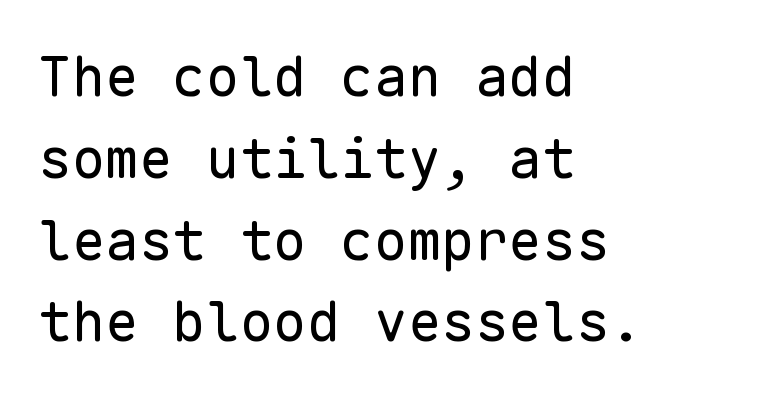
Q: Is the text bold? A: No.
Q: Is the text italic (slanted)? A: No, it is upright.
Q: Is the typeface a serif or a sans-serif typeface? A: Sans-serif.
Q: Is the text underlined? A: No.
Q: How is the paragraph aligned? A: Left-aligned.
Q: Is the spacing between letters normal or unusually wide? A: Normal.
Q: Is the spacing between lines tight, normal or loose? A: Normal.
Q: Width (condensed, normal, or wide)? A: Normal.
Q: Stroke contrast? A: Low.
Q: x-height? A: Medium.
Q: Monospaced? A: Yes.
